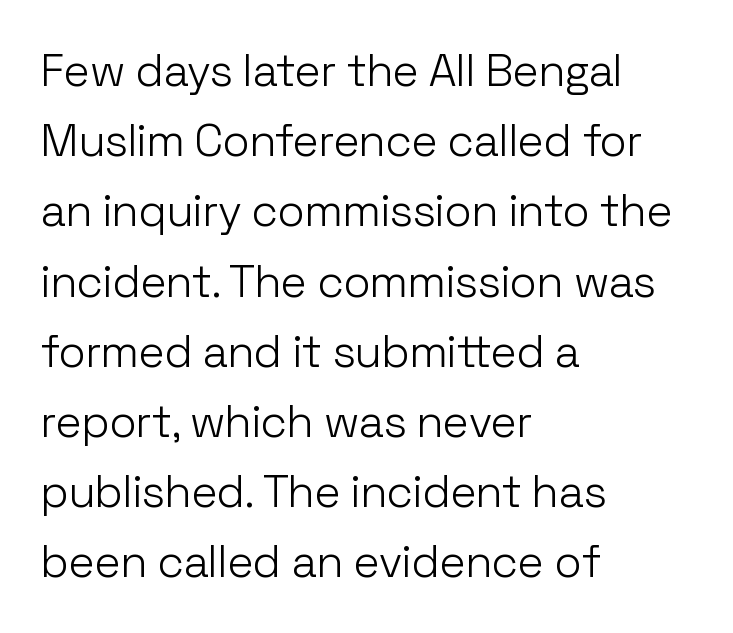
{"serif": "no", "italic": "no", "bold": "no", "weight": "light", "width": "normal", "stroke_contrast": "low", "x_height": "medium", "monospaced": "no", "underline": "no", "align": "left", "line_spacing": "normal", "line_spacing_ratio": 1.56, "letter_spacing": "normal", "letter_spacing_em": 0.0, "glyph_px": 45}
